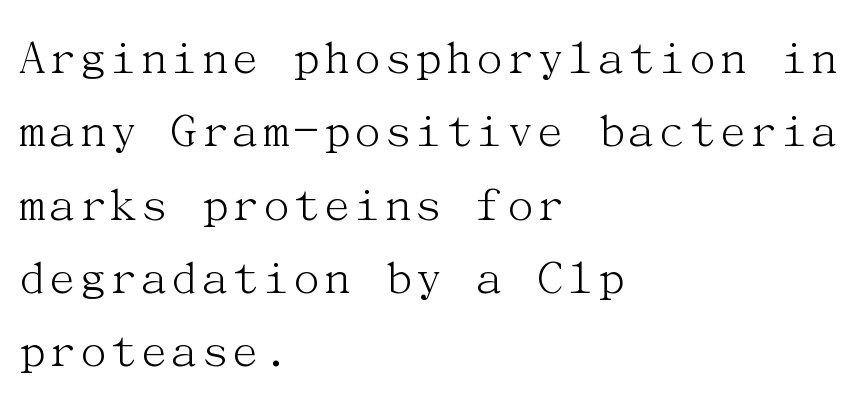
{"serif": "yes", "italic": "no", "bold": "no", "weight": "light", "width": "normal", "stroke_contrast": "medium", "x_height": "medium", "underline": "no", "align": "left", "line_spacing": "normal", "line_spacing_ratio": 1.41, "letter_spacing": "normal", "letter_spacing_em": 0.0, "glyph_px": 52}
